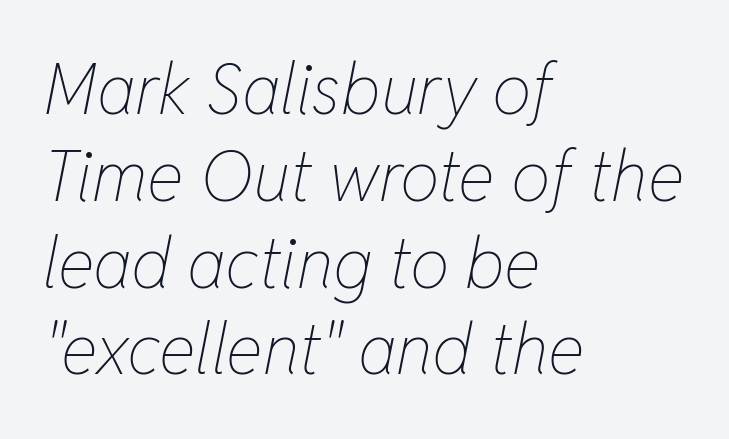
{"italic": "yes", "lean": "right", "slant_degrees": 11, "bold": "no", "weight": "thin", "width": "condensed", "stroke_contrast": "low", "x_height": "medium", "monospaced": "no", "underline": "no", "align": "left", "line_spacing_ratio": 1.24, "letter_spacing": "normal", "letter_spacing_em": 0.0, "glyph_px": 70}
